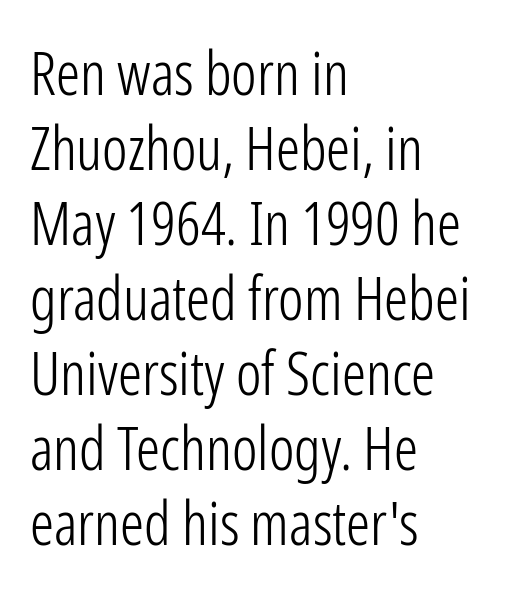
{"serif": "no", "italic": "no", "bold": "no", "weight": "light", "width": "condensed", "stroke_contrast": "low", "x_height": "medium", "monospaced": "no", "underline": "no", "align": "left", "line_spacing": "normal", "line_spacing_ratio": 1.25, "letter_spacing": "normal", "letter_spacing_em": 0.0, "glyph_px": 60}
